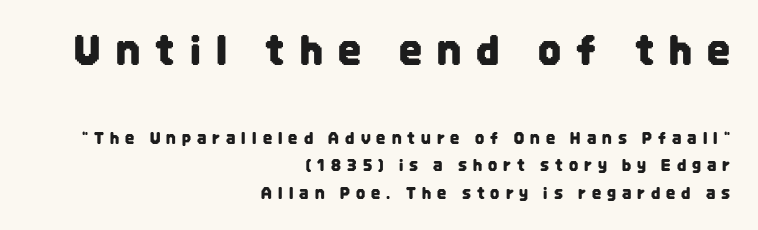
Does the bottom block carry the larger type? No, the top block does. Character widths vary here, with narrow letters taking less room than wide ones. Regarding serifs, this sample does without them. Layout note: lines flush right. Tall strokes in this sample are plumb rather than angled.
